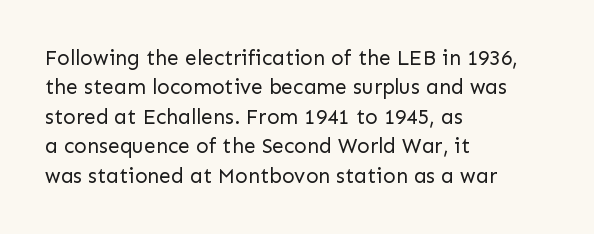
The image shows 21 px text type, upright; set left-aligned, normal line spacing (1.4x), normal letter spacing, not underlined.
